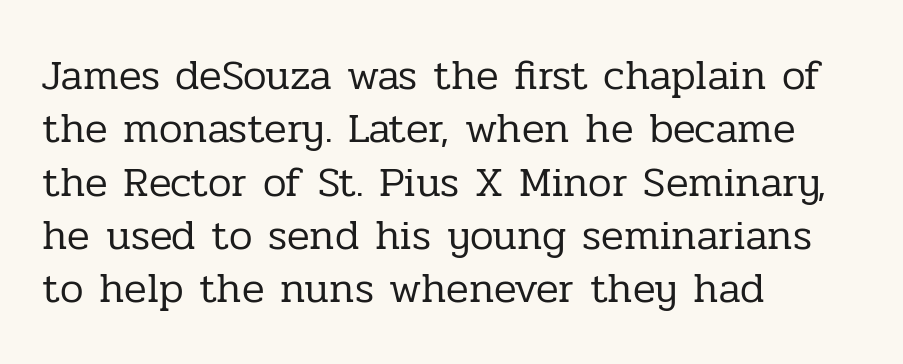
The image shows 42 px regular-weight serif type, upright; set left-aligned, normal line spacing (1.27x), normal letter spacing, not underlined; low stroke contrast and a medium x-height.
